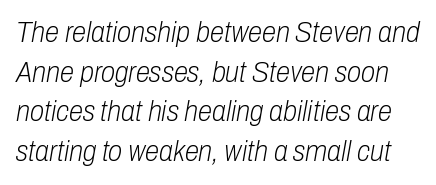
The image shows 29 px light, condensed type, italic (leaning right); set normal line spacing (1.37x), normal letter spacing, not underlined; low stroke contrast and a medium x-height.
